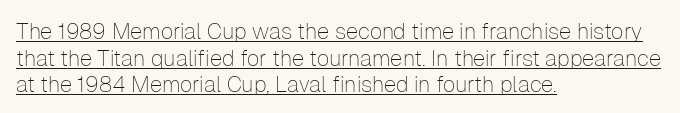
{"italic": "no", "bold": "no", "underline": "yes", "align": "left", "line_spacing_ratio": 1.21, "letter_spacing": "normal", "letter_spacing_em": 0.0, "glyph_px": 22}
